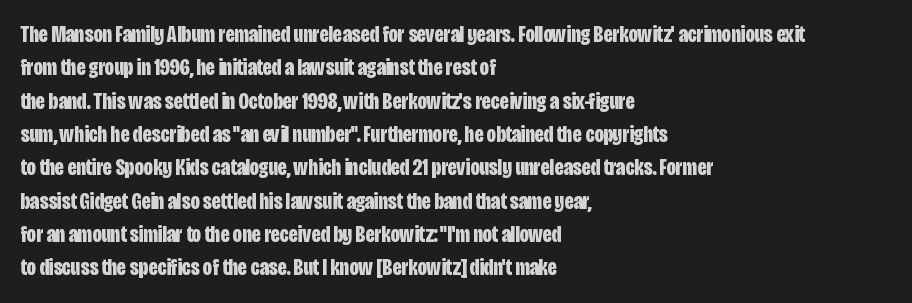
Every letter is thick-stroked: bold, no question. The space directly below the letters is spotless. How would I describe the line gaps? Plain and ordinary. A classic flush-left, rag-right setting is used for this passage. The specimen reads as upright at a glance.
